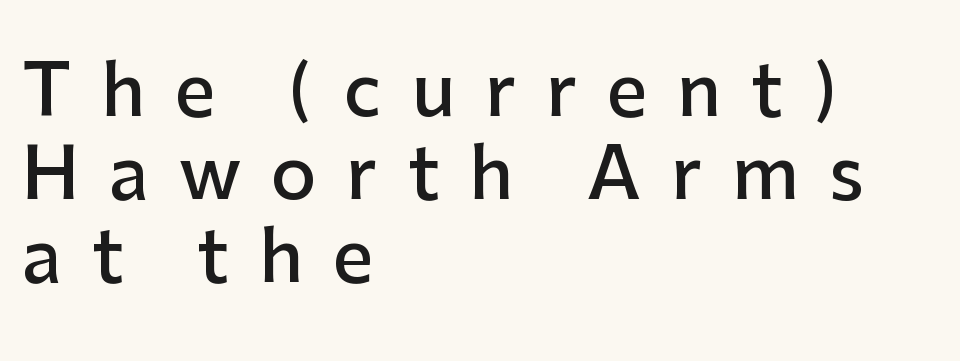
{"serif": "no", "italic": "no", "bold": "semi", "weight": "semibold", "width": "normal", "stroke_contrast": "low", "x_height": "medium", "monospaced": "no", "underline": "no", "align": "left", "line_spacing_ratio": 1.17, "letter_spacing": "wide", "letter_spacing_em": 0.42, "glyph_px": 71}
